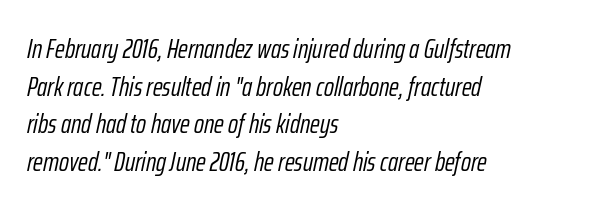
Q: Is the text bold? A: No.
Q: Is the text italic (slanted)? A: Yes, it leans right by about 12 degrees.
Q: Is the text underlined? A: No.
Q: How is the paragraph aligned? A: Left-aligned.
Q: Is the spacing between letters normal or unusually wide? A: Normal.
Q: Is the spacing between lines tight, normal or loose? A: Normal.
